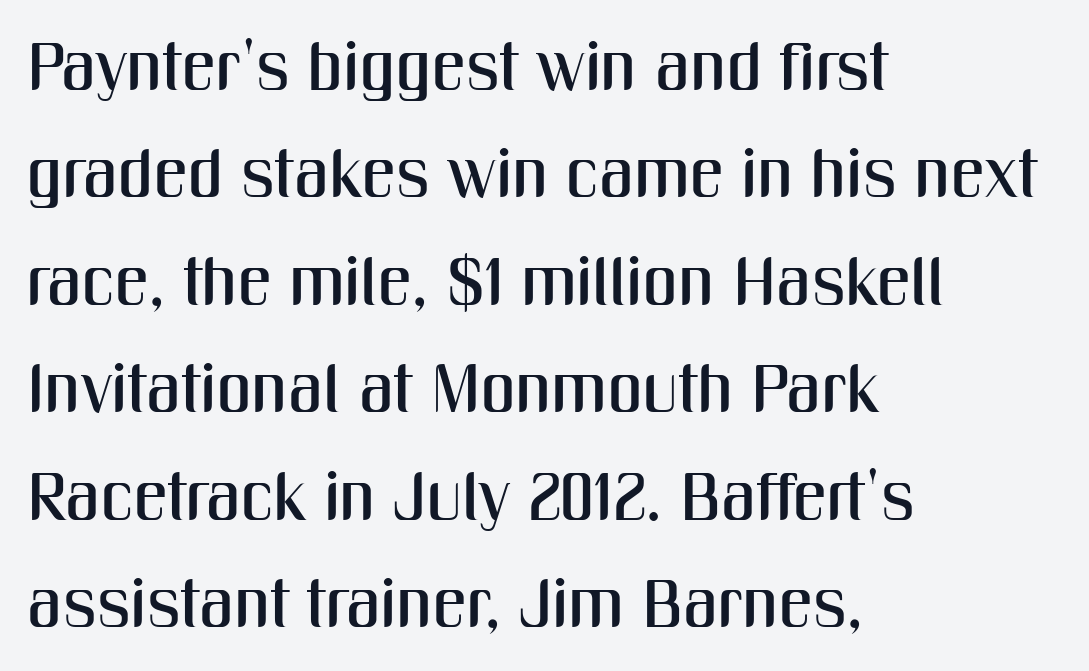
The image shows 68 px condensed sans-serif type, upright; set left-aligned, normal line spacing (1.58x), normal letter spacing, not underlined; medium stroke contrast and a medium x-height.
